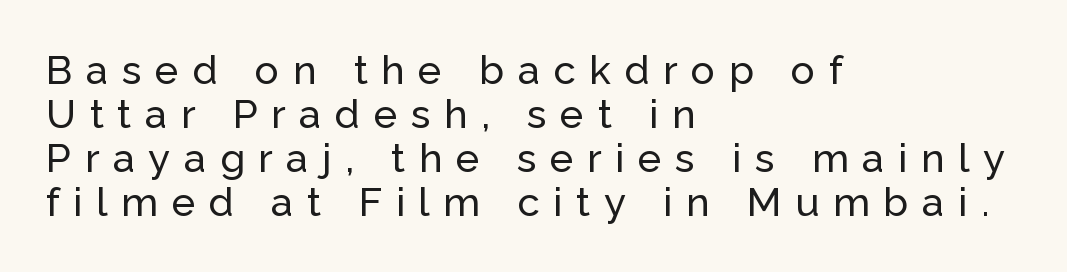
The image shows 40 px sans-serif type, upright; set left-aligned, tight line spacing (1.1x), unusually wide letter spacing (+0.34 em), not underlined; low stroke contrast and a medium x-height.
